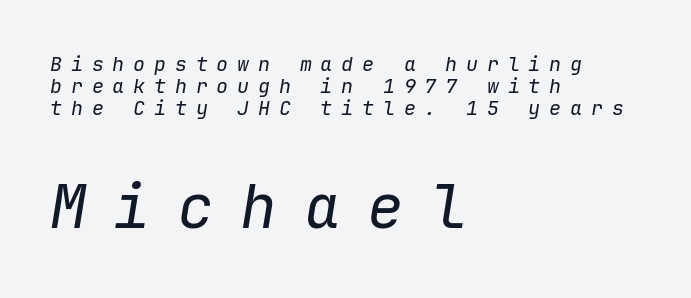
{"italic": "yes", "lean": "right", "slant_degrees": 9, "bold": "no", "weight": "regular", "width": "normal", "stroke_contrast": "low", "x_height": "medium", "monospaced": "yes", "underline": "no", "align": "left", "line_spacing": "tight", "line_spacing_ratio": 1.11, "letter_spacing": "wide", "letter_spacing_em": 0.44, "larger_block": "second", "size_ratio": 3.05, "glyph_px": 61}
